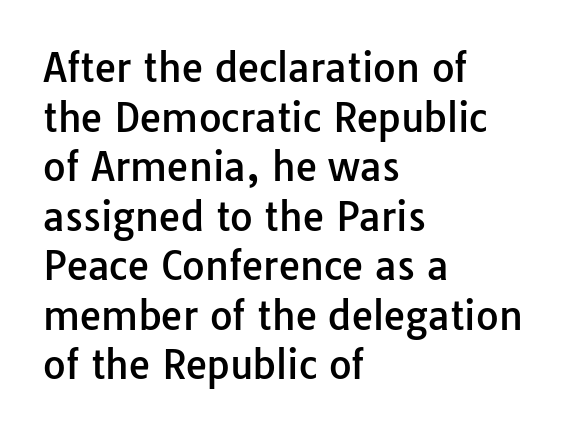
{"serif": "no", "italic": "no", "width": "normal", "stroke_contrast": "low", "x_height": "medium", "monospaced": "no", "underline": "no", "align": "left", "line_spacing": "normal", "line_spacing_ratio": 1.27, "letter_spacing": "normal", "letter_spacing_em": 0.0, "glyph_px": 39}
